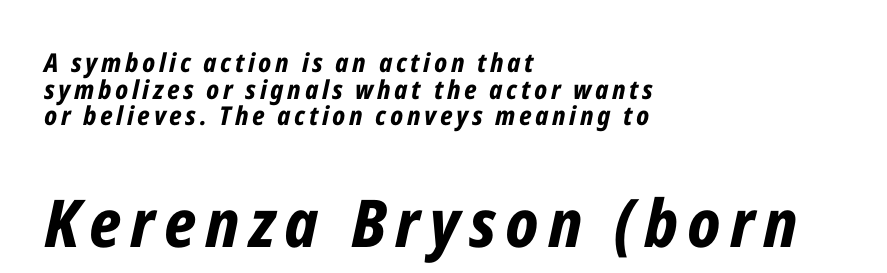
Note the varied advance widths — an 'i' is clearly narrower than an 'm'. A typesetter would mark this as italic. Which of the two is more prominent by size? The second, at the bottom. You could barely slide anything between these rows.
